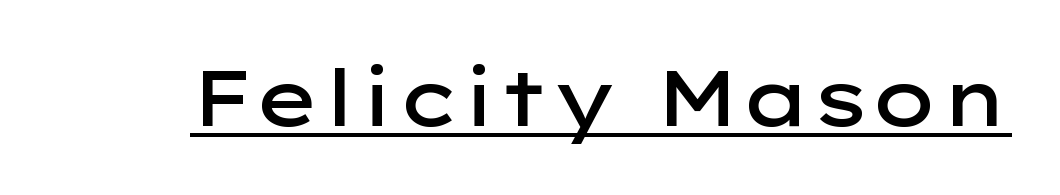
In terms of letterform style, serifs are entirely absent. Quick note: underline on. The letters advance in unequal steps, a hallmark of proportional type. Posture: straight, roman, zero tilt.
